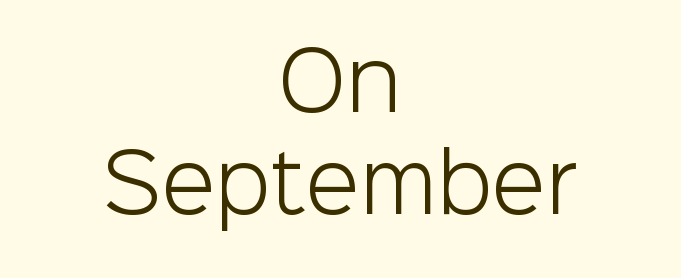
Rendered with straight, roman letterforms. These lines stack symmetrically, like a column narrowing and widening about its center. Each letter's strokes conclude bluntly, with no projecting serifs. The rendering uses natural spacing where letterforms have individual widths. This reads as an unemphasized weight, regular at the heaviest.
